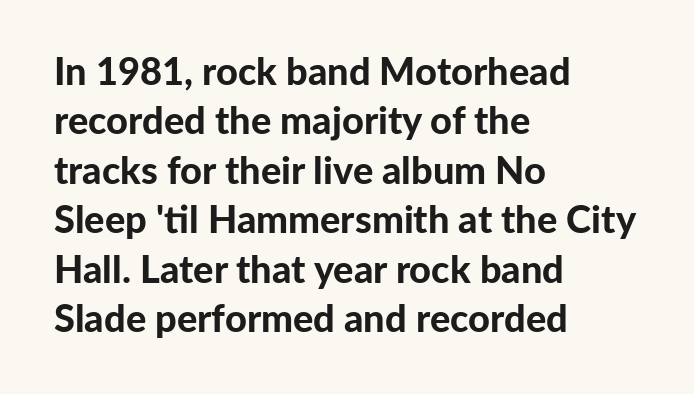
Q: Is the text bold? A: Yes.
Q: Is the text italic (slanted)? A: No, it is upright.
Q: Is the typeface a serif or a sans-serif typeface? A: Sans-serif.
Q: Is the text underlined? A: No.
Q: How is the paragraph aligned? A: Left-aligned.
Q: Is the spacing between letters normal or unusually wide? A: Normal.
Q: Is the spacing between lines tight, normal or loose? A: Normal.
Q: Width (condensed, normal, or wide)? A: Normal.
Q: Stroke contrast? A: Low.
Q: x-height? A: Medium.
Q: Monospaced? A: No.
